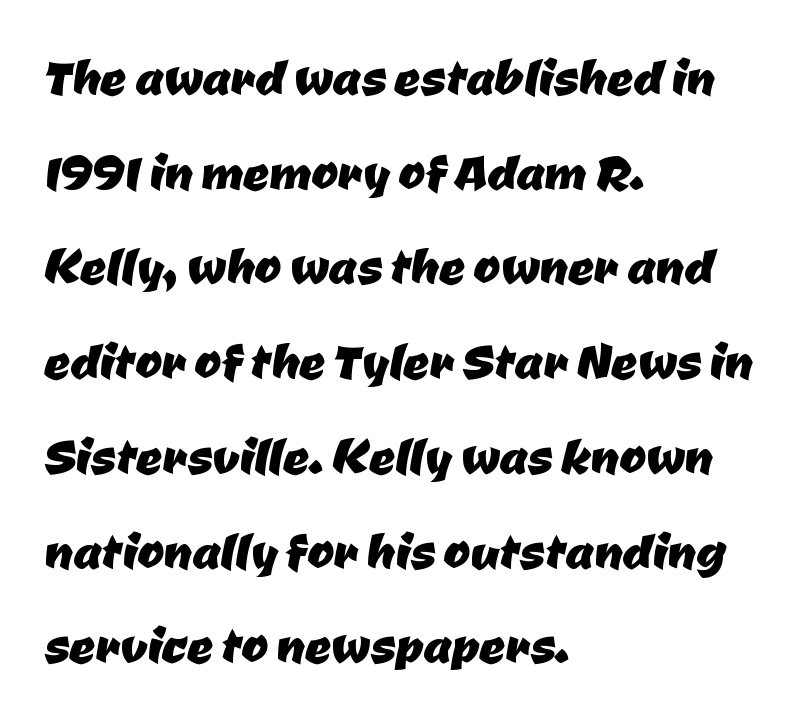
The image shows 64 px sans-serif type; set left-aligned, normal line spacing (1.48x), normal letter spacing, not underlined; low stroke contrast and a medium x-height.
